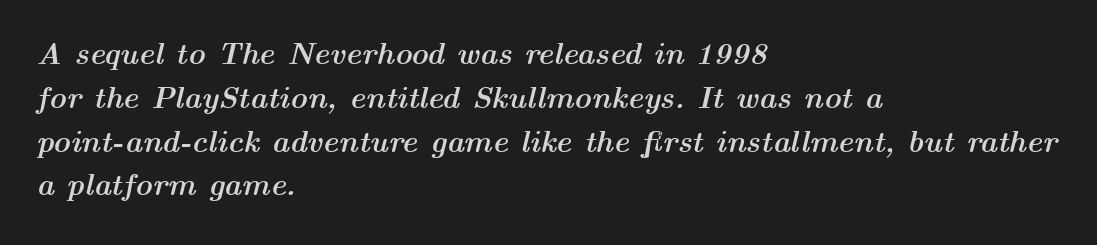
Q: Is the text bold? A: Yes.
Q: Is the text italic (slanted)? A: Yes, it leans right by about 14 degrees.
Q: Is the text underlined? A: No.
Q: How is the paragraph aligned? A: Left-aligned.
Q: Is the spacing between letters normal or unusually wide? A: Normal.
Q: Is the spacing between lines tight, normal or loose? A: Normal.
Q: Width (condensed, normal, or wide)? A: Wide.
Q: Stroke contrast? A: Medium.
Q: x-height? A: Medium.
Q: Monospaced? A: No.
